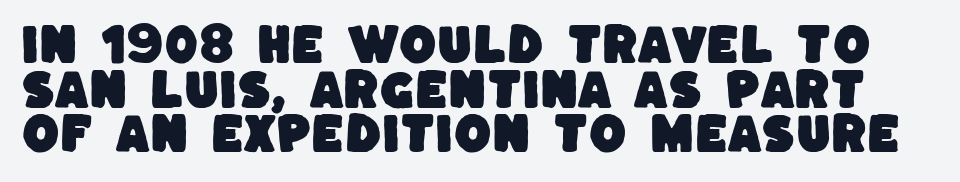
Q: Is the typeface a serif or a sans-serif typeface? A: Sans-serif.
Q: Is the text underlined? A: No.
Q: Is the spacing between letters normal or unusually wide? A: Normal.
Q: Is the spacing between lines tight, normal or loose? A: Tight.
Q: Width (condensed, normal, or wide)? A: Normal.
Q: Stroke contrast? A: Low.
Q: x-height? A: Large.
Q: Monospaced? A: No.
